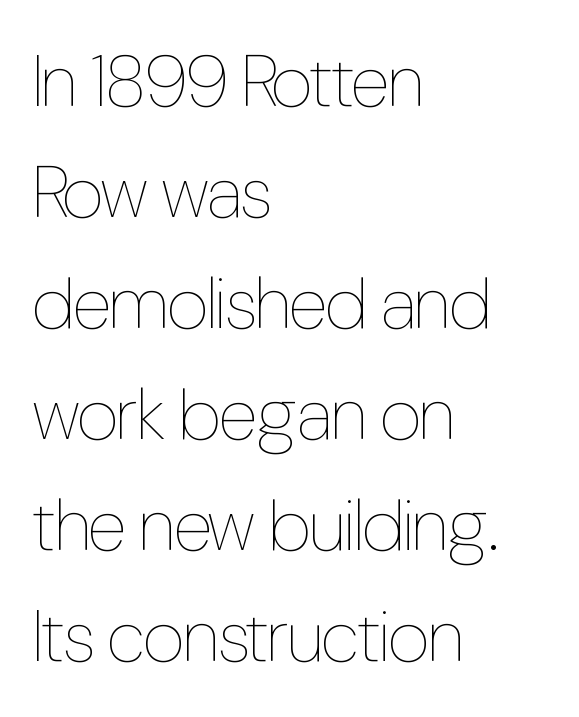
Q: Is the text bold? A: No.
Q: Is the text italic (slanted)? A: No, it is upright.
Q: Is the text underlined? A: No.
Q: How is the paragraph aligned? A: Left-aligned.
Q: Is the spacing between letters normal or unusually wide? A: Normal.
Q: Is the spacing between lines tight, normal or loose? A: Normal.
Q: Width (condensed, normal, or wide)? A: Condensed.
Q: Stroke contrast? A: Low.
Q: x-height? A: Medium.
Q: Monospaced? A: No.
